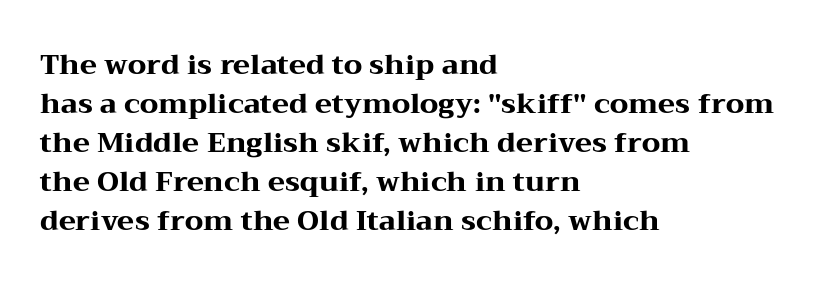
{"serif": "yes", "italic": "no", "bold": "yes", "weight": "heavy", "width": "wide", "stroke_contrast": "medium", "x_height": "medium", "monospaced": "no", "underline": "no", "align": "left", "line_spacing": "normal", "line_spacing_ratio": 1.39, "letter_spacing": "normal", "letter_spacing_em": 0.0, "glyph_px": 28}
